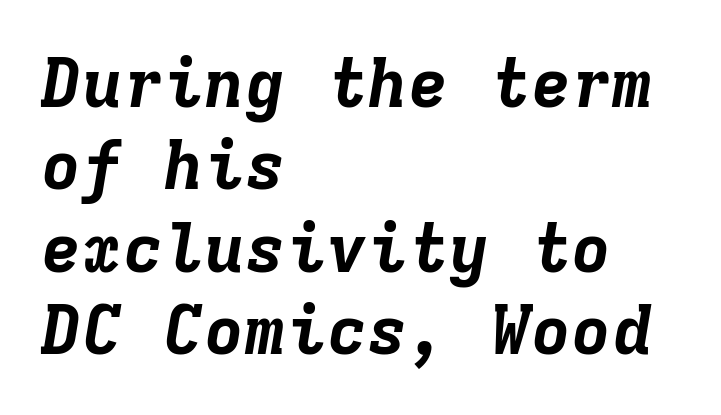
The image shows 68 px bold type, italic (leaning right), monospaced; set left-aligned, line spacing 1.21x, normal letter spacing, not underlined; low stroke contrast and a medium x-height.
